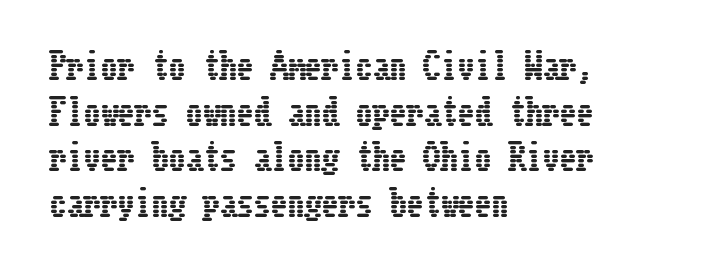
Q: Is the text italic (slanted)? A: No, it is upright.
Q: Is the text underlined? A: No.
Q: How is the paragraph aligned? A: Left-aligned.
Q: Is the spacing between letters normal or unusually wide? A: Normal.
Q: Is the spacing between lines tight, normal or loose? A: Normal.
Q: Width (condensed, normal, or wide)? A: Condensed.
Q: Stroke contrast? A: Low.
Q: x-height? A: Medium.
